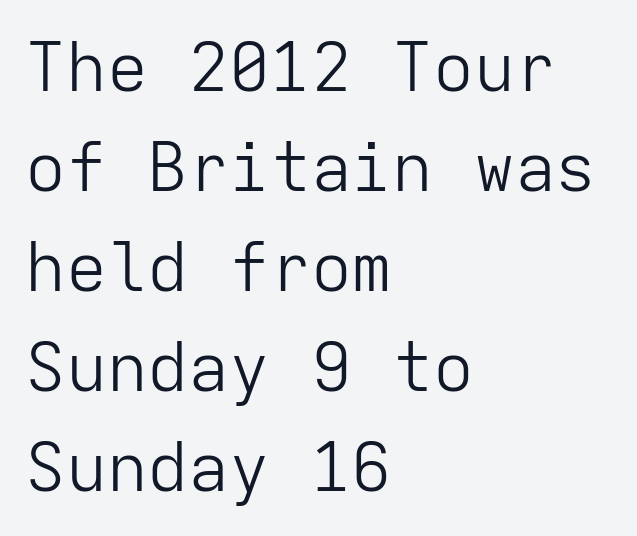
The image shows 68 px light sans-serif type, upright, monospaced; set left-aligned, normal line spacing (1.47x), normal letter spacing, not underlined; low stroke contrast and a medium x-height.
